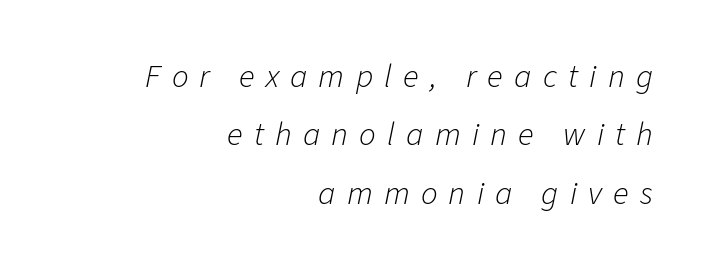
{"italic": "yes", "lean": "right", "slant_degrees": 11, "bold": "no", "weight": "light", "width": "normal", "stroke_contrast": "low", "x_height": "medium", "monospaced": "no", "underline": "no", "align": "right", "line_spacing_ratio": 1.77, "letter_spacing": "wide", "letter_spacing_em": 0.34, "glyph_px": 33}
